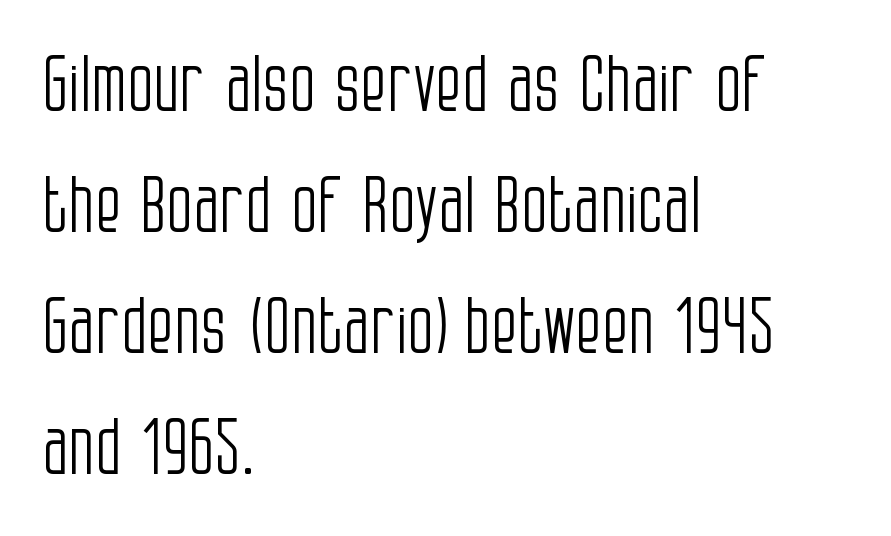
Q: Is the text bold? A: No.
Q: Is the text italic (slanted)? A: No, it is upright.
Q: Is the typeface a serif or a sans-serif typeface? A: Sans-serif.
Q: Is the text underlined? A: No.
Q: How is the paragraph aligned? A: Left-aligned.
Q: Is the spacing between letters normal or unusually wide? A: Normal.
Q: Is the spacing between lines tight, normal or loose? A: Normal.
Q: Width (condensed, normal, or wide)? A: Condensed.
Q: Stroke contrast? A: Low.
Q: x-height? A: Large.
Q: Monospaced? A: No.
